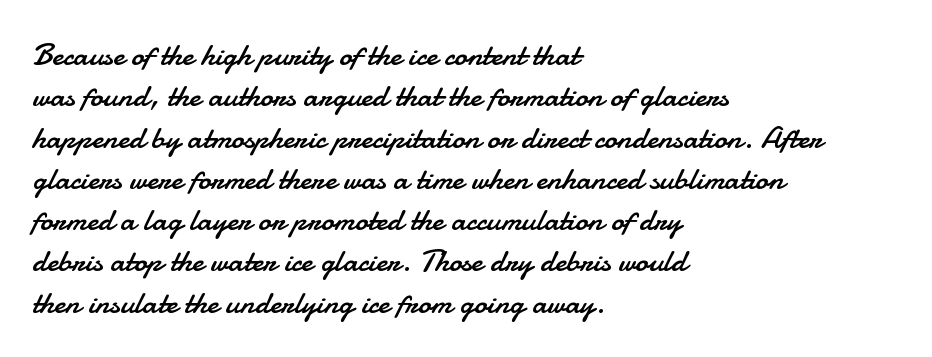
The image shows 32 px regular-weight sans-serif type; set left-aligned, normal line spacing (1.29x), normal letter spacing, not underlined; low stroke contrast and a small x-height.
